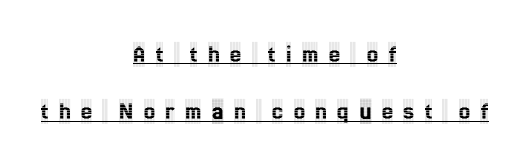
The image shows 25 px text type, upright; set centered, loose line spacing (2.29x), unusually wide letter spacing (+0.42 em), underlined.
